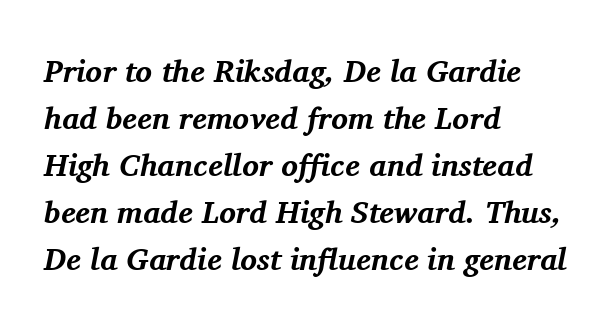
The image shows 31 px bold serif type, italic (leaning right); set left-aligned, normal line spacing (1.52x), normal letter spacing, not underlined; medium stroke contrast and a medium x-height.
